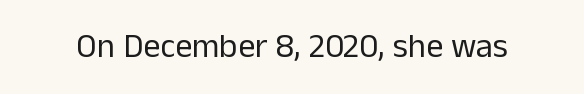
Q: Is the text bold? A: No.
Q: Is the text italic (slanted)? A: No, it is upright.
Q: Is the typeface a serif or a sans-serif typeface? A: Sans-serif.
Q: Is the text underlined? A: No.
Q: Is the spacing between letters normal or unusually wide? A: Normal.
Q: Width (condensed, normal, or wide)? A: Normal.
Q: Stroke contrast? A: Low.
Q: x-height? A: Medium.
Q: Monospaced? A: No.
